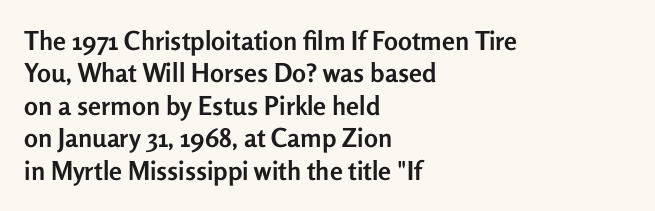
The image shows 26 px bold type, upright; set left-aligned, normal line spacing (1.25x), normal letter spacing, not underlined.
